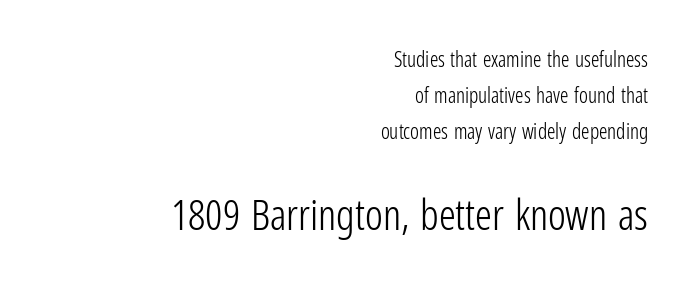
Q: Is the text bold? A: No.
Q: Is the text italic (slanted)? A: No, it is upright.
Q: Is the typeface a serif or a sans-serif typeface? A: Sans-serif.
Q: Is the text underlined? A: No.
Q: How is the paragraph aligned? A: Right-aligned.
Q: Is the spacing between letters normal or unusually wide? A: Normal.
Q: Which block of text is set in a larger size, the first (top) or the second (bottom)? A: The second (bottom) one.
Q: Width (condensed, normal, or wide)? A: Condensed.
Q: Stroke contrast? A: Low.
Q: x-height? A: Medium.
Q: Monospaced? A: No.
